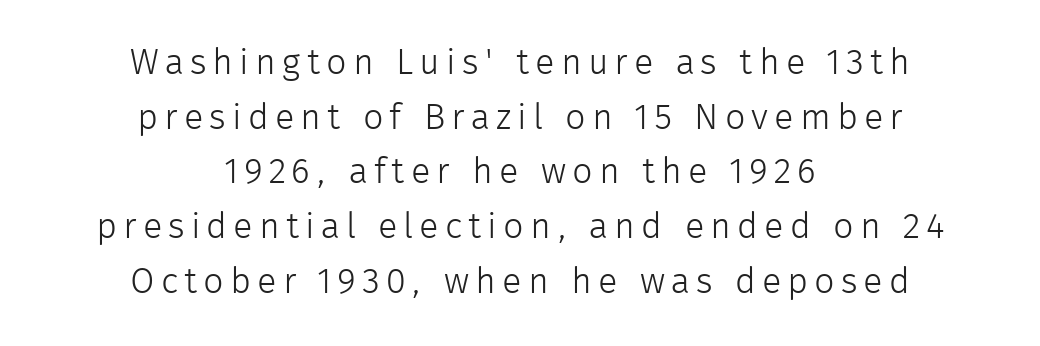
Q: Is the text bold? A: No.
Q: Is the text italic (slanted)? A: No, it is upright.
Q: Is the typeface a serif or a sans-serif typeface? A: Sans-serif.
Q: Is the text underlined? A: No.
Q: How is the paragraph aligned? A: Centered.
Q: Is the spacing between lines tight, normal or loose? A: Normal.
Q: Width (condensed, normal, or wide)? A: Normal.
Q: Stroke contrast? A: Low.
Q: x-height? A: Medium.
Q: Monospaced? A: No.
